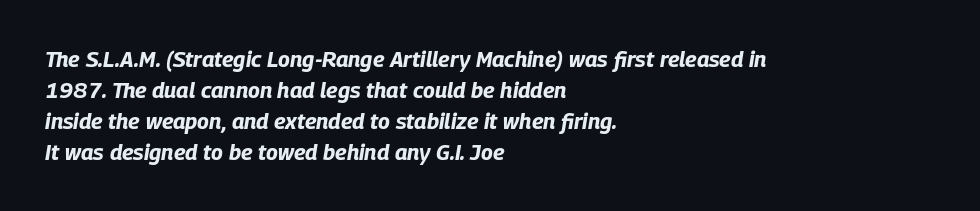
Q: Is the text bold? A: Yes.
Q: Is the text italic (slanted)? A: Yes, it leans right by about 9 degrees.
Q: Is the text underlined? A: No.
Q: How is the paragraph aligned? A: Left-aligned.
Q: Is the spacing between letters normal or unusually wide? A: Normal.
Q: Is the spacing between lines tight, normal or loose? A: Normal.
